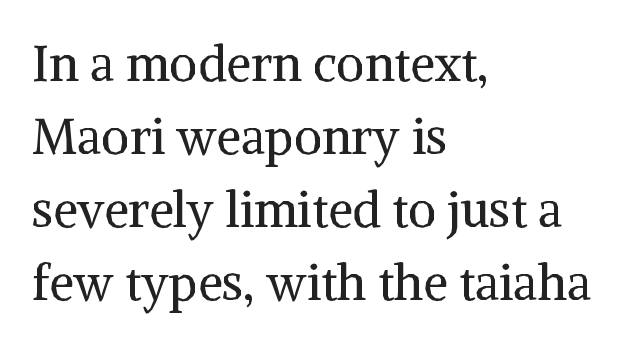
The image shows 49 px regular-weight serif type, upright; set left-aligned, normal line spacing (1.49x), normal letter spacing, not underlined; medium stroke contrast and a medium x-height.
